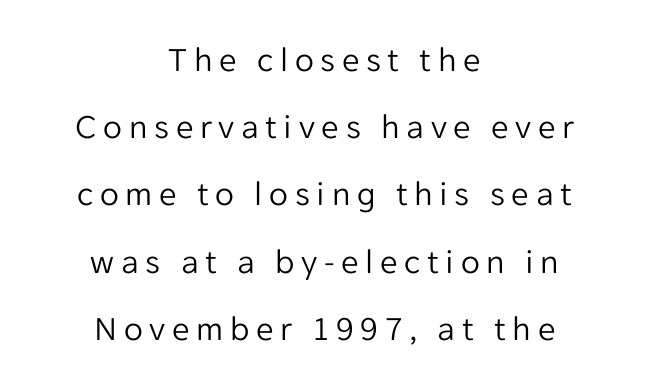
The image shows 35 px light sans-serif type, upright; set centered, loose line spacing (1.92x), not underlined; low stroke contrast and a medium x-height.
